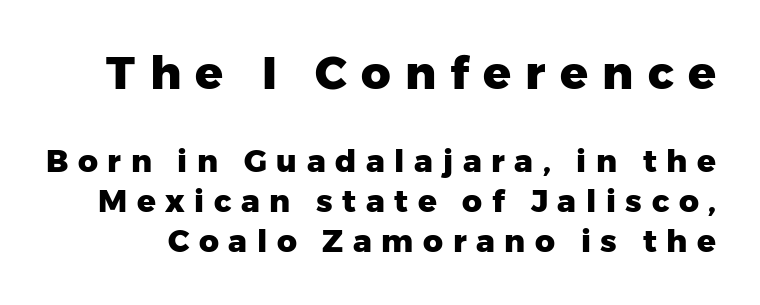
Notice how the stems are strictly vertical — no italics here. Bold? Absolutely — the strokes are thick and heavy. Letterform terminals end flat and unadorned throughout the passage. The gaps between neighbouring characters are conspicuously large. The letters advance in unequal steps, a hallmark of proportional type. Leading matches the norm, producing a regular column.
